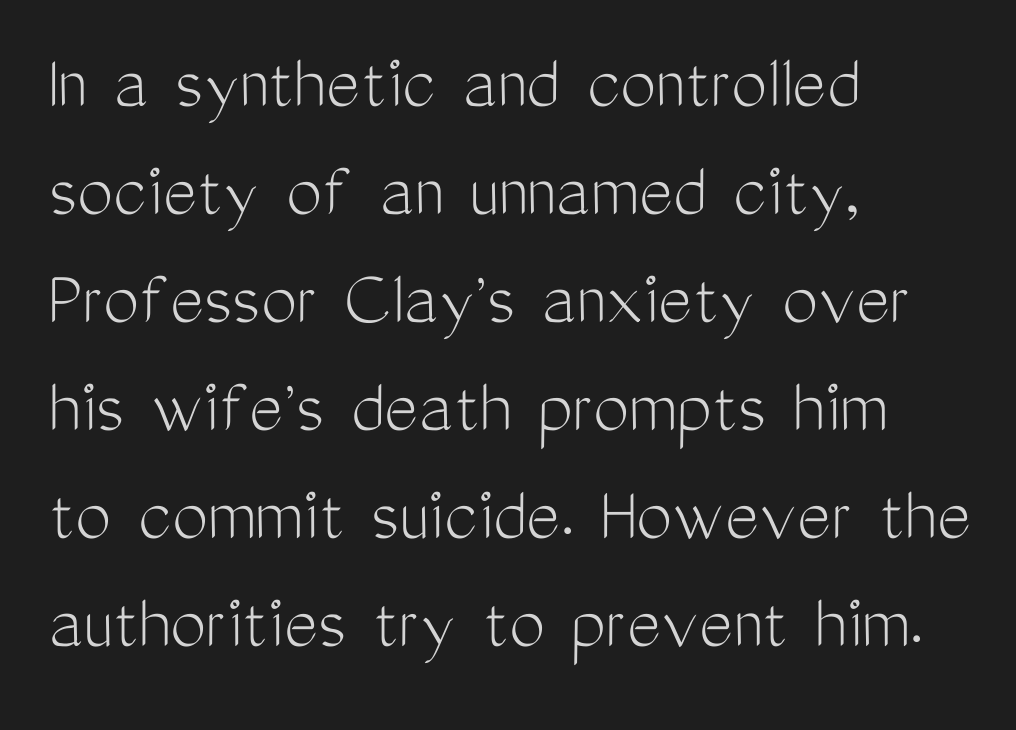
Anything drawn beneath the words? Only blank space. Is this a fixed-width face? No — the glyphs have proportional, varying widths. Letters have the restrained weight of plain body copy at most. All the whitespace from short lines collects on the right. Between one letter and the next there's only the usual sliver of space.
